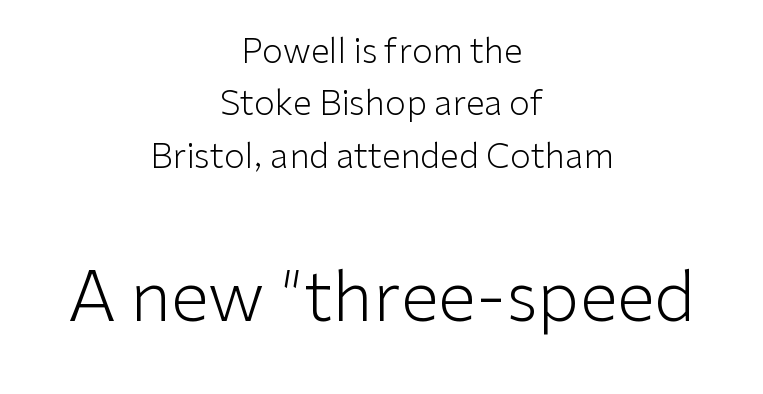
{"serif": "no", "italic": "no", "bold": "no", "weight": "light", "width": "normal", "stroke_contrast": "low", "x_height": "medium", "monospaced": "no", "underline": "no", "align": "center", "line_spacing": "normal", "line_spacing_ratio": 1.54, "letter_spacing": "normal", "letter_spacing_em": 0.0, "larger_block": "second", "size_ratio": 2.03, "glyph_px": 69}
